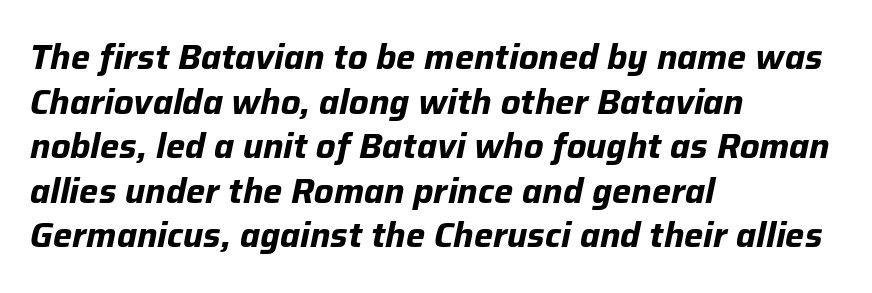
These lines carry a lot of weight — the face is fully bold. The letters advance in unequal steps, a hallmark of proportional type. There's an unmistakable incline to the writing here. The paragraph shown leans on its left margin. Type without underlining.
